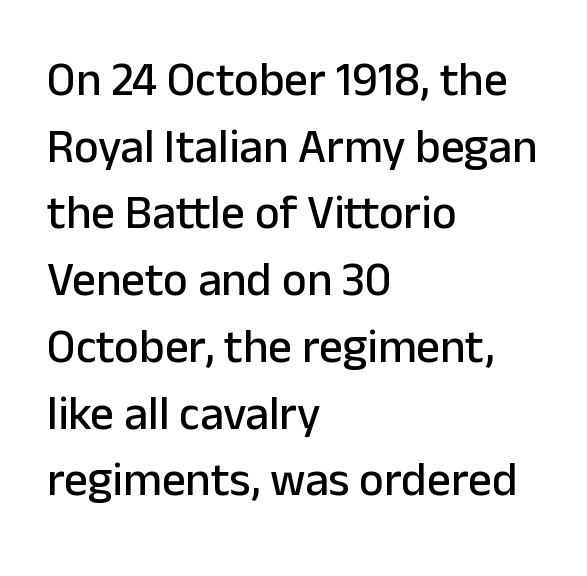
{"serif": "no", "italic": "no", "width": "normal", "stroke_contrast": "low", "x_height": "medium", "monospaced": "no", "underline": "no", "align": "left", "line_spacing": "normal", "line_spacing_ratio": 1.42, "letter_spacing": "normal", "letter_spacing_em": 0.0, "glyph_px": 47}
